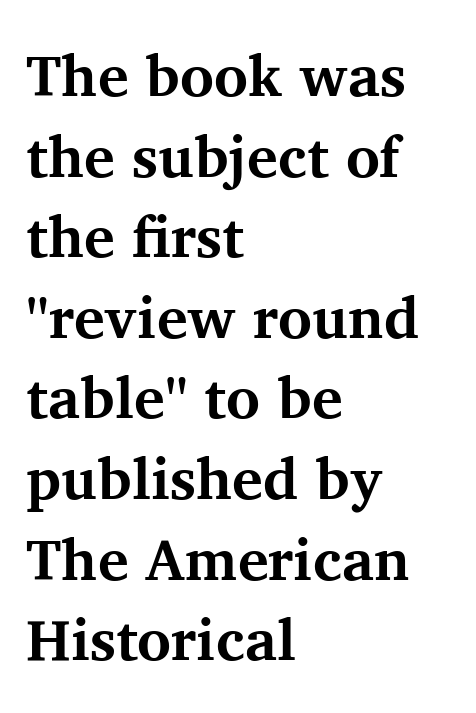
Observe the serifs anchoring each vertical stroke in this sample. The area under the type is left untouched. The strokes are fattened all the way to bold. Ordinary non-slanted type is in use. Regarding leading, the lines here are spaced in the standard way. One-word summary of the alignment: left.
